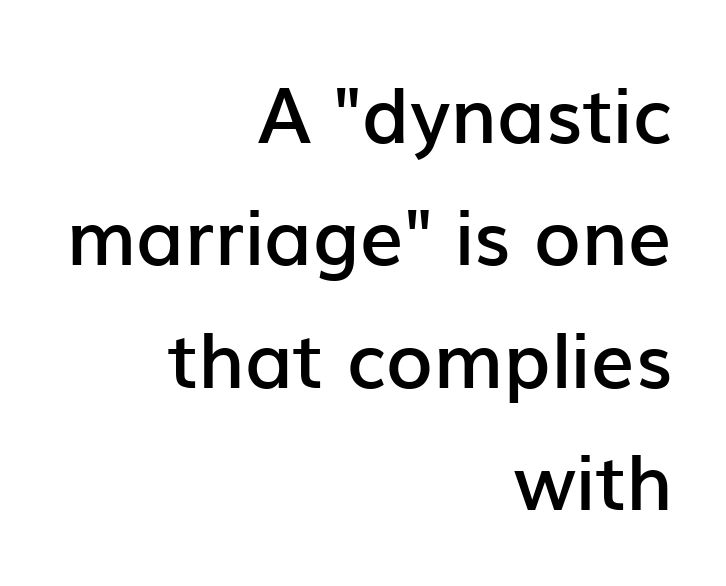
Q: Is the text bold? A: Semi-bold.
Q: Is the text italic (slanted)? A: No, it is upright.
Q: Is the typeface a serif or a sans-serif typeface? A: Sans-serif.
Q: Is the text underlined? A: No.
Q: How is the paragraph aligned? A: Right-aligned.
Q: Is the spacing between letters normal or unusually wide? A: Normal.
Q: Is the spacing between lines tight, normal or loose? A: Normal.
Q: Width (condensed, normal, or wide)? A: Normal.
Q: Stroke contrast? A: Low.
Q: x-height? A: Medium.
Q: Monospaced? A: No.
